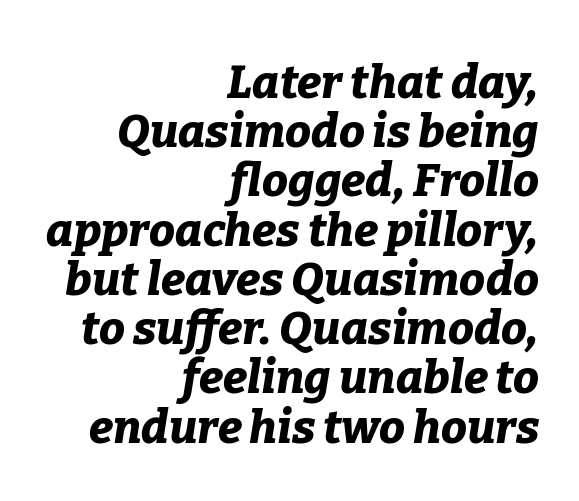
The image shows 46 px bold type, italic (leaning right); set right-aligned, tight line spacing (1.07x), normal letter spacing, not underlined; low stroke contrast and a medium x-height.
